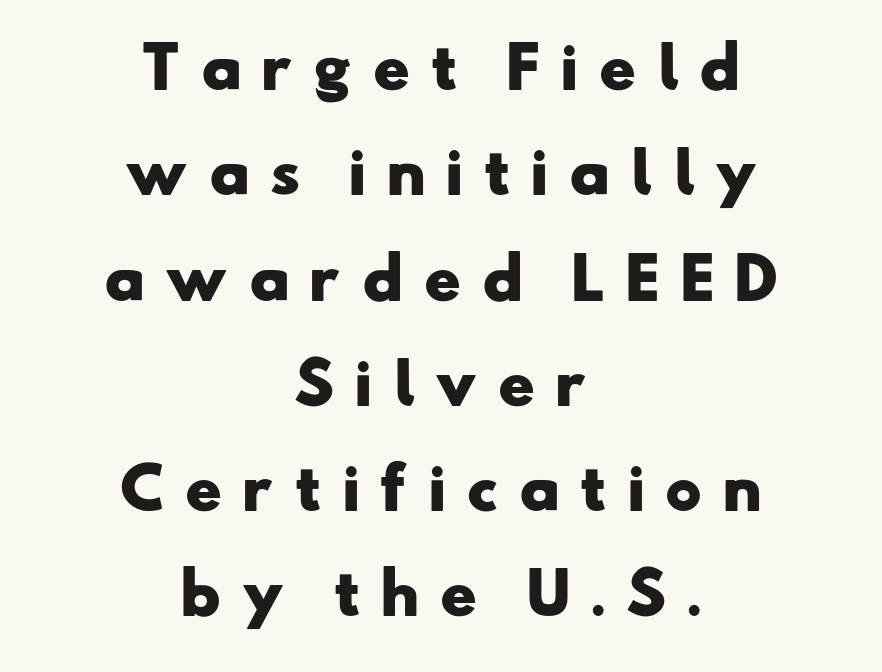
The image shows 56 px heavy, wide sans-serif type; set centered, line spacing 1.88x, unusually wide letter spacing (+0.34 em), not underlined; low stroke contrast and a small x-height.
